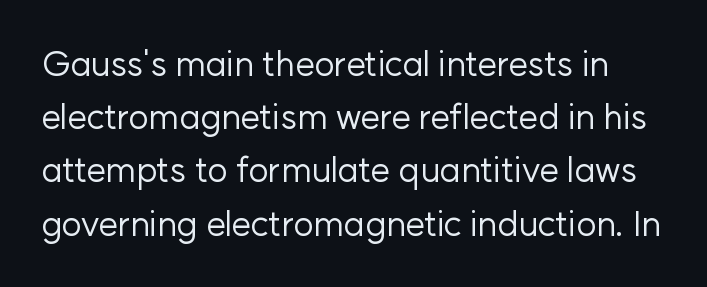
This sample uses an upright cut, with every glyph sitting square on the baseline. The letters look calm and open, with moderate or lighter stems. Students, observe: this is what conventionally led text looks like. Spacing verdict: proportional, widths tailored to each character. The glyphs are unaccompanied by any horizontal stroke below them.
